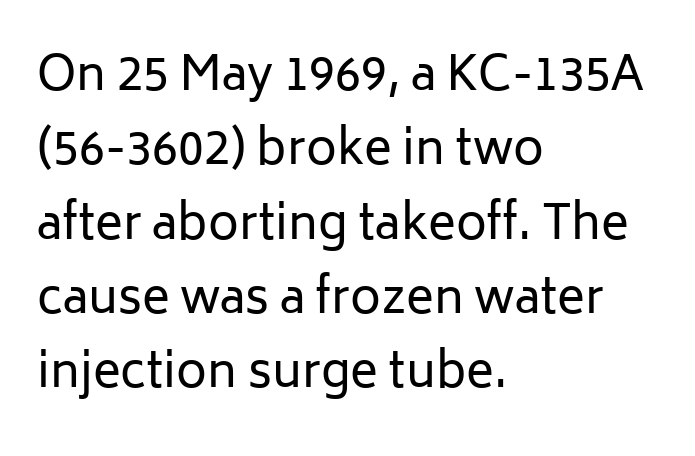
{"serif": "no", "italic": "no", "bold": "no", "weight": "regular", "width": "normal", "stroke_contrast": "low", "x_height": "medium", "monospaced": "no", "underline": "no", "align": "left", "line_spacing": "normal", "line_spacing_ratio": 1.58, "letter_spacing": "normal", "letter_spacing_em": 0.0, "glyph_px": 47}
